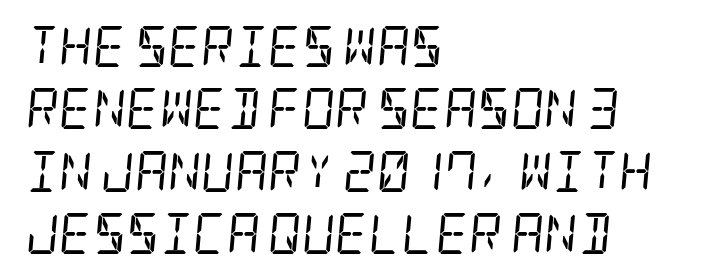
Q: Is the text bold? A: No.
Q: Is the text italic (slanted)? A: Yes, it leans right by about 5 degrees.
Q: Is the typeface a serif or a sans-serif typeface? A: Serif.
Q: Is the text underlined? A: No.
Q: How is the paragraph aligned? A: Left-aligned.
Q: Is the spacing between letters normal or unusually wide? A: Normal.
Q: Is the spacing between lines tight, normal or loose? A: Normal.
Q: Width (condensed, normal, or wide)? A: Condensed.
Q: Stroke contrast? A: Low.
Q: x-height? A: Large.
